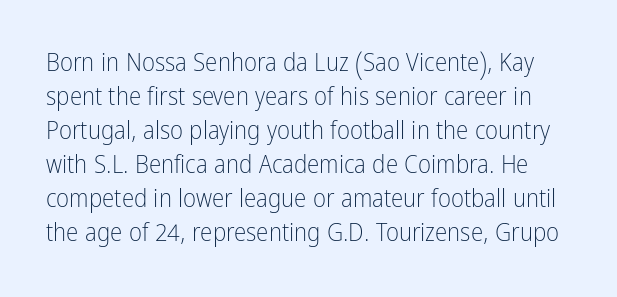
The space between consecutive lines is moderate. This reads as an unemphasized weight, regular at the heaviest. The lettering stays uniformly vertical, giving the passage a roman look. The rendering keeps characters at their native spacing. The foot of each line stays bare and open.
